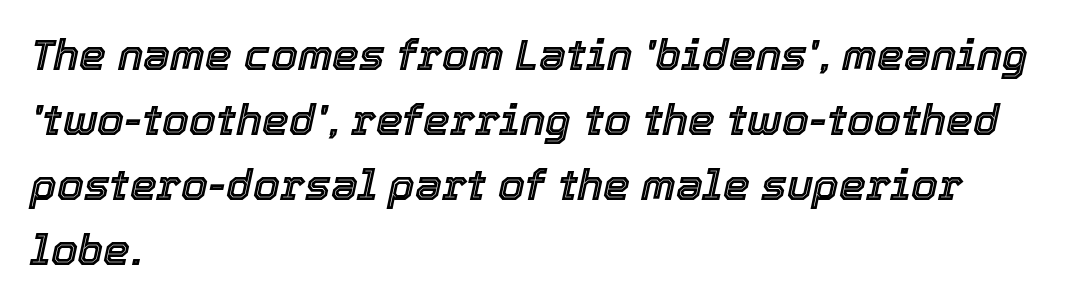
Anything drawn beneath the words? Only blank space. The lines sit at an ordinary, default distance from one another. Compared with ordinary roman type, these characters are visibly tilted. Leftover space on each line is placed entirely after the last word.
